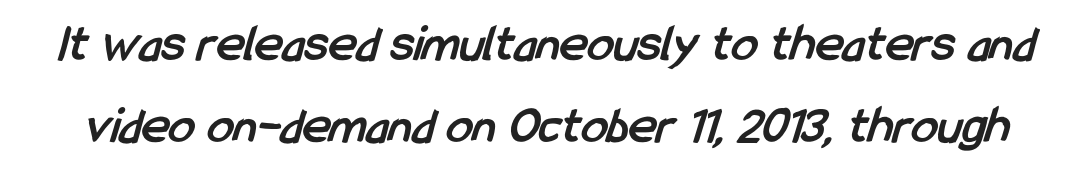
The image shows 53 px semibold, condensed sans-serif type; set normal line spacing (1.55x), normal letter spacing, not underlined; low stroke contrast and a medium x-height.
